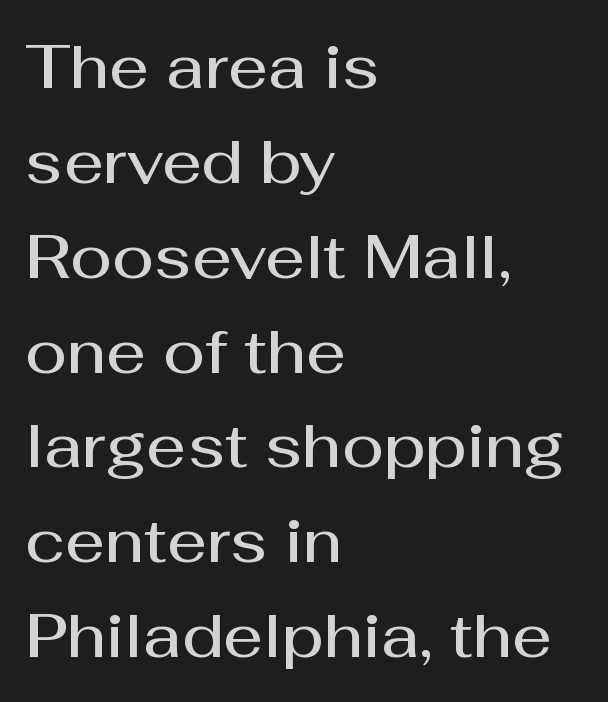
{"serif": "no", "italic": "no", "bold": "semi", "weight": "semibold", "width": "normal", "stroke_contrast": "medium", "x_height": "medium", "monospaced": "no", "underline": "no", "align": "left", "line_spacing": "normal", "line_spacing_ratio": 1.53, "letter_spacing": "normal", "letter_spacing_em": 0.0, "glyph_px": 62}
